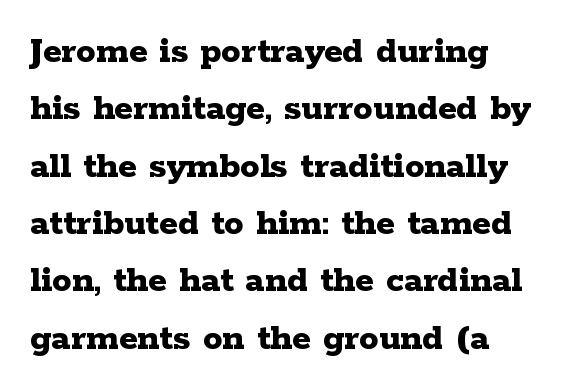
Q: Is the text bold? A: Yes.
Q: Is the text italic (slanted)? A: No, it is upright.
Q: Is the typeface a serif or a sans-serif typeface? A: Serif.
Q: Is the text underlined? A: No.
Q: Is the spacing between letters normal or unusually wide? A: Normal.
Q: Is the spacing between lines tight, normal or loose? A: Normal.
Q: Width (condensed, normal, or wide)? A: Wide.
Q: Stroke contrast? A: Low.
Q: x-height? A: Medium.
Q: Monospaced? A: No.
